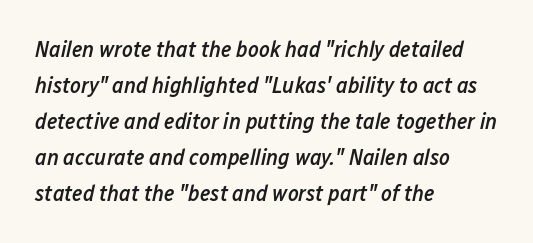
Descender tails drop into unmarked territory. Style check: oblique. In terms of letterspacing, this is plain default setting. Rows of type keep a routine distance in the vertical direction.
